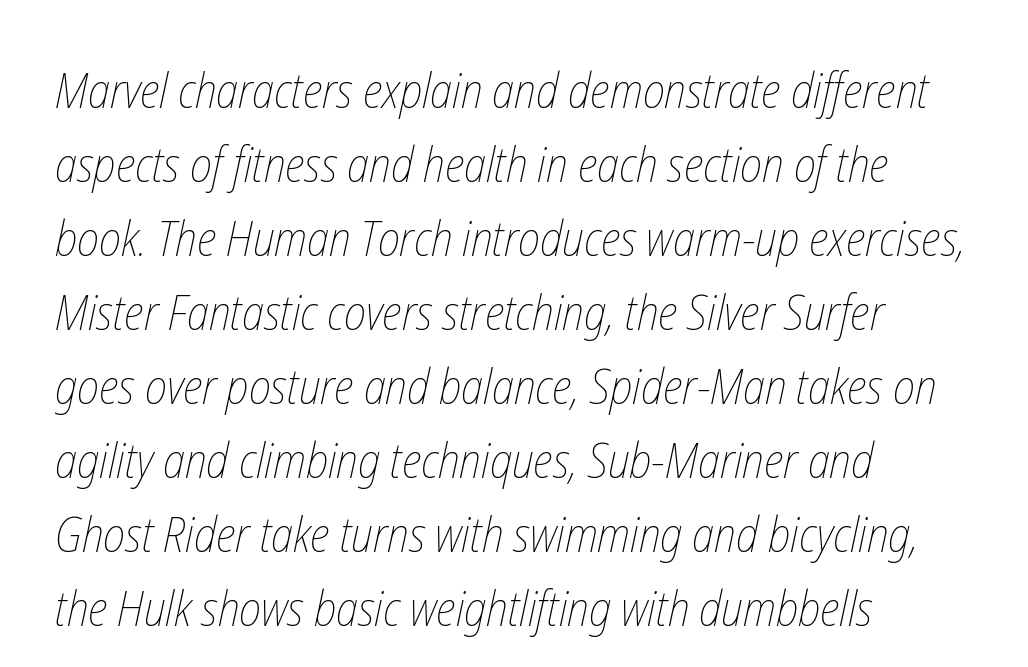
{"bold": "no", "weight": "thin", "width": "condensed", "stroke_contrast": "low", "x_height": "medium", "monospaced": "no", "underline": "no", "align": "left", "line_spacing": "normal", "line_spacing_ratio": 1.51, "letter_spacing": "normal", "letter_spacing_em": 0.0, "glyph_px": 49}
